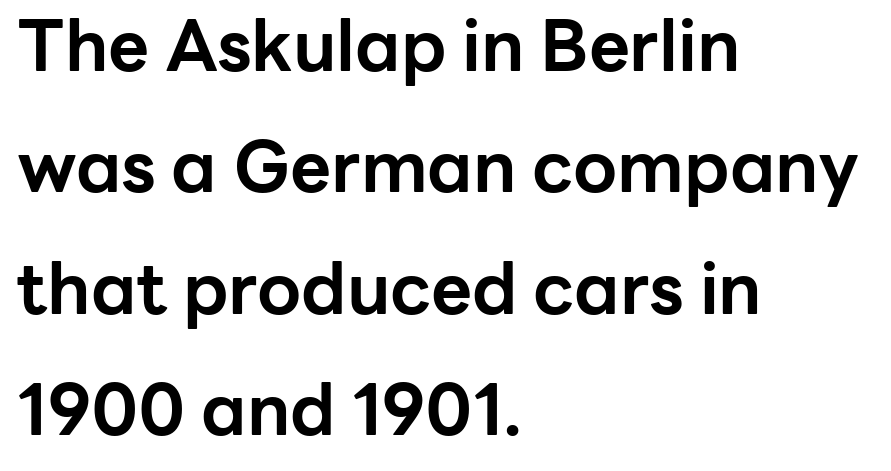
Q: Is the text bold? A: Yes.
Q: Is the text italic (slanted)? A: No, it is upright.
Q: Is the typeface a serif or a sans-serif typeface? A: Sans-serif.
Q: Is the text underlined? A: No.
Q: How is the paragraph aligned? A: Left-aligned.
Q: Is the spacing between letters normal or unusually wide? A: Normal.
Q: Width (condensed, normal, or wide)? A: Normal.
Q: Stroke contrast? A: Low.
Q: x-height? A: Medium.
Q: Monospaced? A: No.
